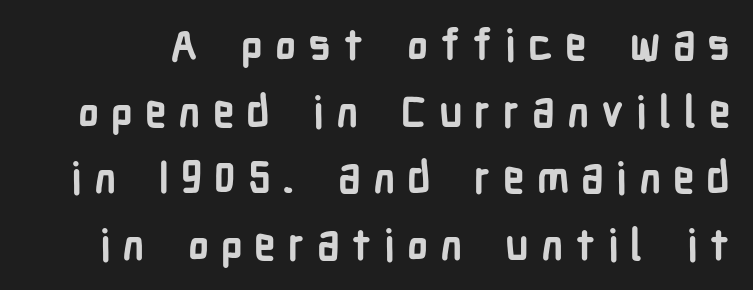
How would I describe the line gaps? Plain and ordinary. Students, note that the glyphs here are deliberately spaced far apart. Only glyphs here, with clear space below each row. The passage shown is typed in a proportional face where columns would drift.
